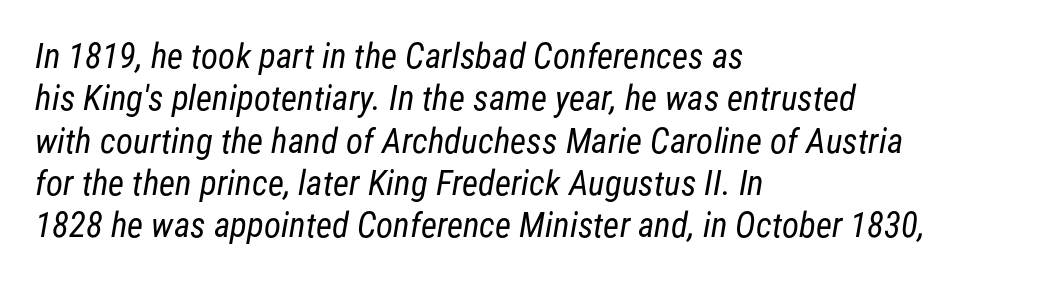
{"serif": "no", "bold": "no", "weight": "regular", "width": "condensed", "stroke_contrast": "low", "x_height": "medium", "monospaced": "no", "underline": "no", "align": "left", "line_spacing_ratio": 1.21, "letter_spacing": "normal", "letter_spacing_em": 0.0, "glyph_px": 35}
